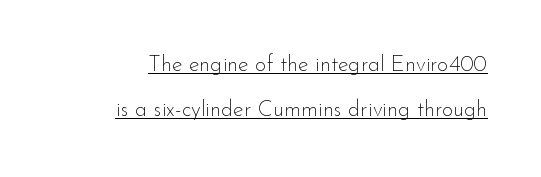
The image shows 22 px text type, upright; set loose line spacing (2.05x), normal letter spacing, underlined.
